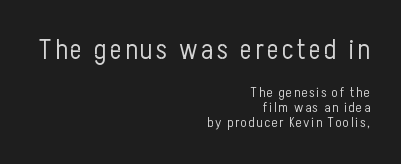
Q: Is the text bold? A: No.
Q: Is the text italic (slanted)? A: No, it is upright.
Q: Is the typeface a serif or a sans-serif typeface? A: Sans-serif.
Q: Is the text underlined? A: No.
Q: How is the paragraph aligned? A: Right-aligned.
Q: Is the spacing between lines tight, normal or loose? A: Tight.
Q: Which block of text is set in a larger size, the first (top) or the second (bottom)? A: The first (top) one.
Q: Width (condensed, normal, or wide)? A: Condensed.
Q: Stroke contrast? A: Low.
Q: x-height? A: Medium.
Q: Monospaced? A: No.
